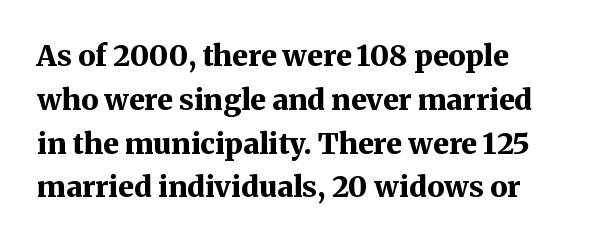
The image shows 29 px bold serif type, upright; set normal line spacing (1.51x), normal letter spacing, not underlined; medium stroke contrast and a medium x-height.
